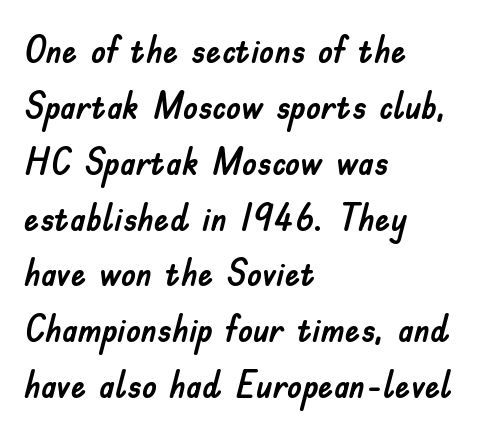
The image shows 38 px sans-serif type; set left-aligned, normal line spacing (1.47x), normal letter spacing, not underlined; low stroke contrast and a small x-height.
